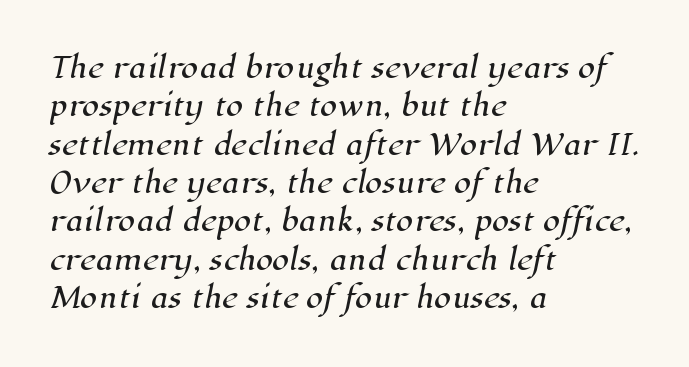
{"serif": "yes", "width": "normal", "stroke_contrast": "high", "x_height": "medium", "monospaced": "no", "underline": "no", "align": "left", "line_spacing": "normal", "line_spacing_ratio": 1.37, "letter_spacing": "normal", "letter_spacing_em": 0.0, "glyph_px": 28}
